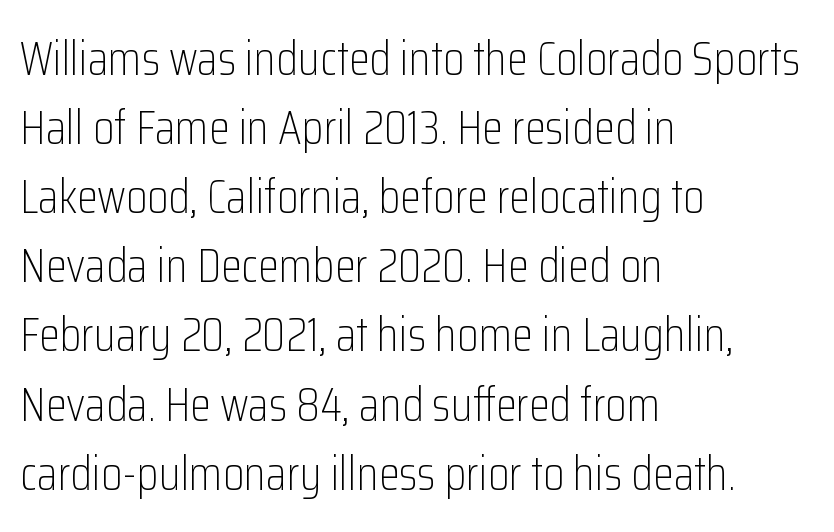
Q: Is the text bold? A: No.
Q: Is the text italic (slanted)? A: No, it is upright.
Q: Is the typeface a serif or a sans-serif typeface? A: Sans-serif.
Q: Is the text underlined? A: No.
Q: How is the paragraph aligned? A: Left-aligned.
Q: Is the spacing between letters normal or unusually wide? A: Normal.
Q: Is the spacing between lines tight, normal or loose? A: Normal.
Q: Width (condensed, normal, or wide)? A: Condensed.
Q: Stroke contrast? A: Low.
Q: x-height? A: Medium.
Q: Monospaced? A: No.
